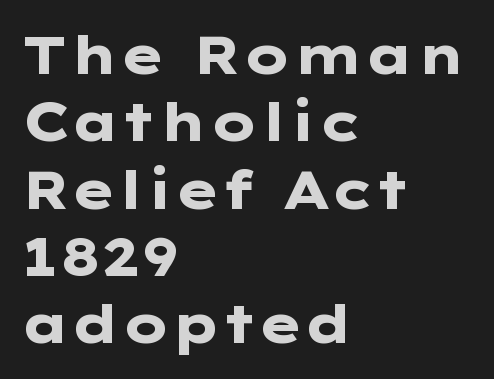
The image shows 53 px heavy, wide sans-serif type, upright; set left-aligned, normal line spacing (1.27x), normal letter spacing, not underlined; low stroke contrast and a medium x-height.
